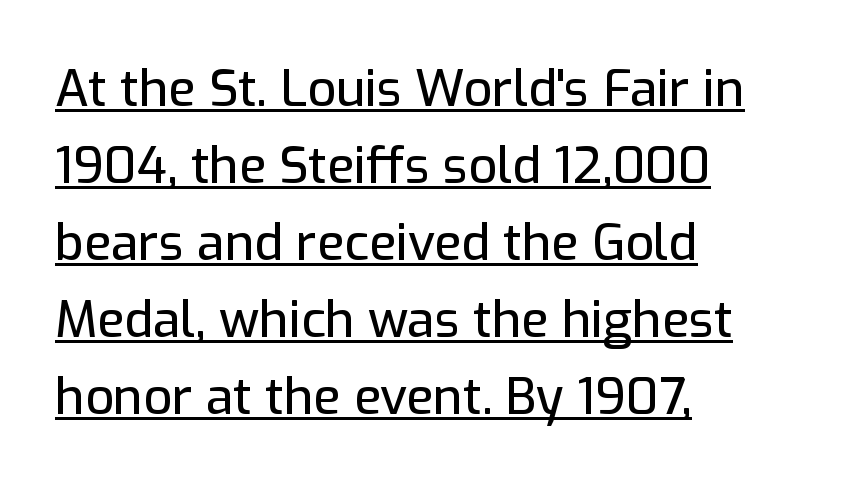
The image shows 50 px sans-serif type, upright; set left-aligned, normal line spacing (1.54x), normal letter spacing, underlined; low stroke contrast and a medium x-height.
